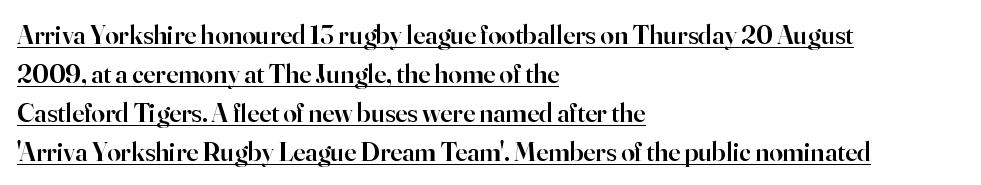
The compositor pushed each line to the left boundary. Caption: lettering with a line underneath. Line spacing here is normal. Is there any slant? The stems are plumb.
